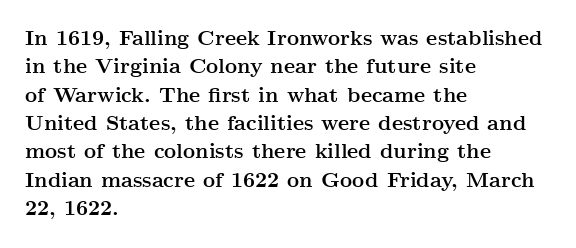
{"italic": "no", "bold": "yes", "underline": "no", "align": "left", "line_spacing": "normal", "line_spacing_ratio": 1.35, "letter_spacing": "normal", "letter_spacing_em": 0.0, "glyph_px": 21}
